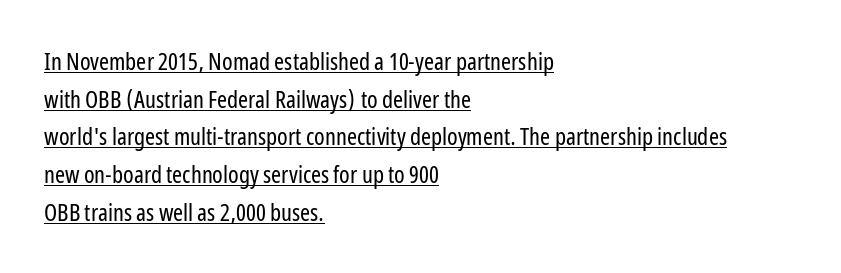
{"italic": "no", "bold": "no", "underline": "yes", "align": "left", "line_spacing": "normal", "line_spacing_ratio": 1.57, "letter_spacing": "normal", "letter_spacing_em": 0.0, "glyph_px": 24}
